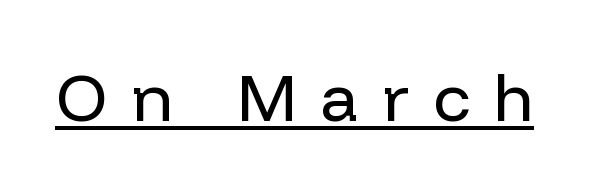
Posture: upright roman. Each stroke keeps to a modest, everyday thickness or less. The rendering uses the underline text-decoration. Varying glyph widths throughout — classic text-font behaviour. The letters are spread apart with noticeably loose tracking.
